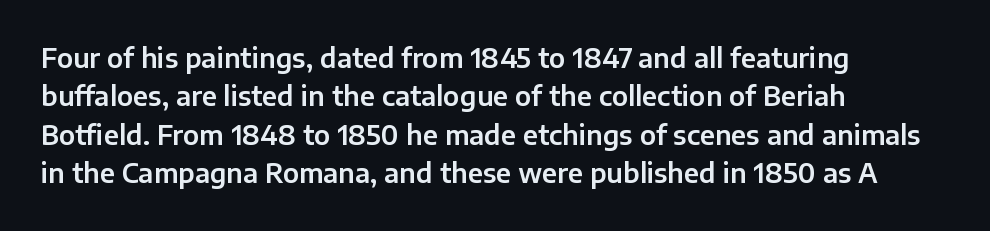
These lines keep a tight, regular rhythm from letter to letter. A student would call this left alignment; a typographer would say flush left, rag right. Descenders are the only things crossing below the line. Evenly set lines give the paragraph a standard silhouette. Ordinary non-slanted type is in use.
